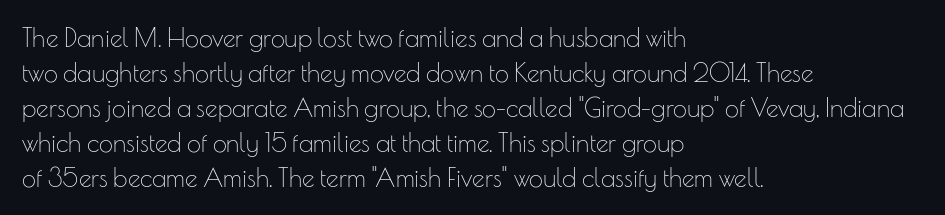
Nobody drew a line under any word here. The passage is arranged the way most books set body copy — flush left. Is the stroke heavy? The answer is a plain regular-or-lighter. Nobody touched the tracking dial on this one. A roman cut, with each character standing at attention. The space between consecutive lines is moderate.
